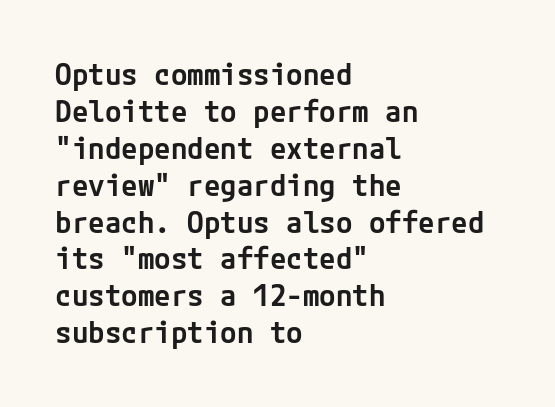
{"serif": "no", "italic": "no", "bold": "semi", "weight": "semibold", "width": "normal", "stroke_contrast": "low", "x_height": "medium", "underline": "no", "align": "left", "line_spacing_ratio": 1.23, "letter_spacing": "normal", "letter_spacing_em": 0.0, "glyph_px": 30}
